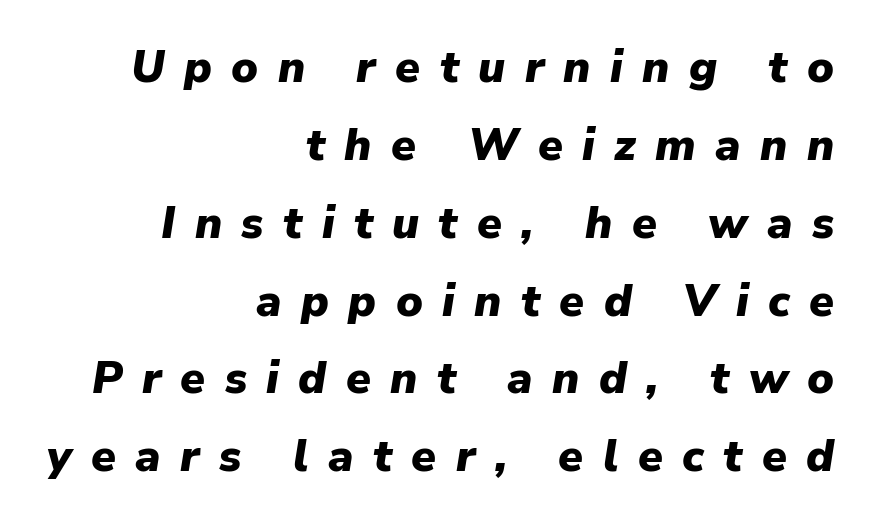
Q: Is the text bold? A: Yes.
Q: Is the text italic (slanted)? A: Yes, it leans right by about 9 degrees.
Q: Is the text underlined? A: No.
Q: How is the paragraph aligned? A: Right-aligned.
Q: Is the spacing between letters normal or unusually wide? A: Unusually wide.
Q: Width (condensed, normal, or wide)? A: Normal.
Q: Stroke contrast? A: Low.
Q: x-height? A: Medium.
Q: Monospaced? A: No.
